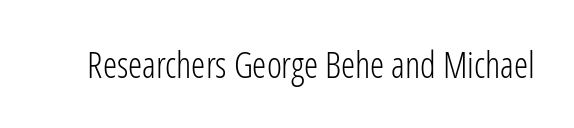
Letters have the restrained weight of plain body copy at most. Type without underlining. Do the letters lean? They stand straight. These lines are rendered in a variable-pitch font. Between one letter and the next there's only the usual sliver of space. Each letter's strokes conclude bluntly, with no projecting serifs.
